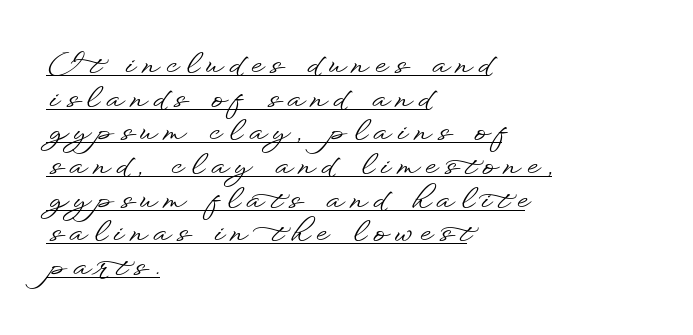
The image shows 29 px wide sans-serif type; set left-aligned, line spacing 1.16x, unusually wide letter spacing (+0.26 em), underlined; low stroke contrast and a small x-height.
